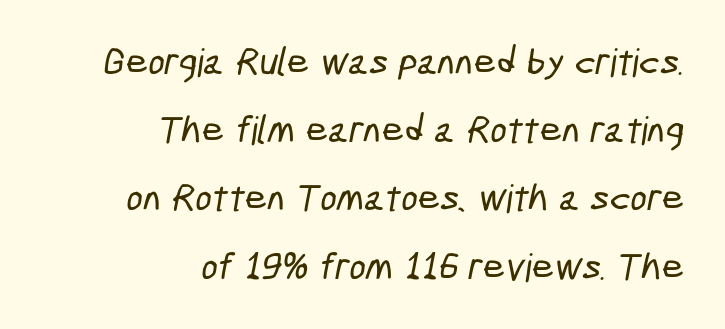
The image shows 39 px condensed sans-serif type; set right-aligned, line spacing 1.75x, normal letter spacing, not underlined; low stroke contrast and a medium x-height.
